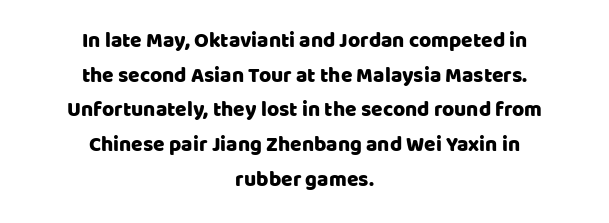
Q: Is the text italic (slanted)? A: No, it is upright.
Q: Is the text underlined? A: No.
Q: How is the paragraph aligned? A: Centered.
Q: Is the spacing between letters normal or unusually wide? A: Normal.
Q: Is the spacing between lines tight, normal or loose? A: Normal.
